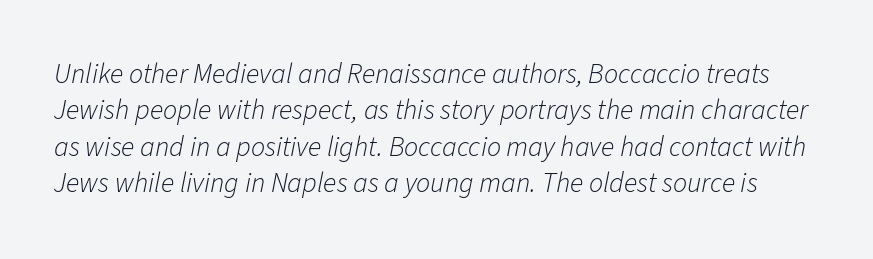
{"italic": "yes", "lean": "right", "slant_degrees": 11, "bold": "no", "weight": "light", "width": "normal", "stroke_contrast": "low", "x_height": "medium", "monospaced": "no", "underline": "no", "line_spacing": "normal", "line_spacing_ratio": 1.3, "letter_spacing": "normal", "letter_spacing_em": 0.0, "glyph_px": 28}
